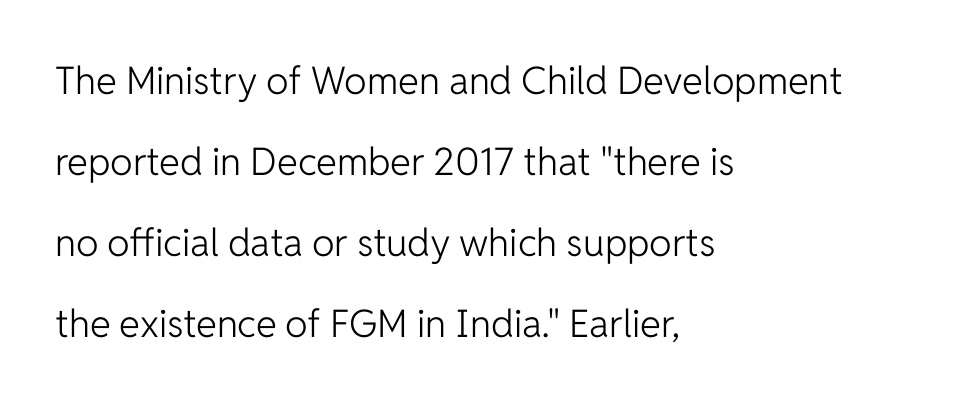
The image shows 38 px light sans-serif type, upright; set left-aligned, loose line spacing (2.13x), normal letter spacing, not underlined; low stroke contrast and a medium x-height.
